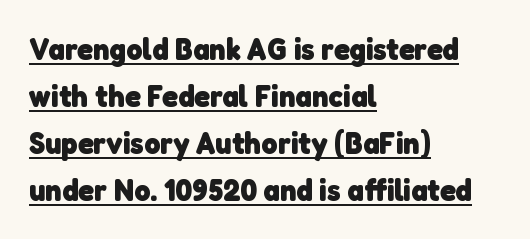
The image shows 31 px heavy sans-serif type; set left-aligned, normal line spacing (1.52x), normal letter spacing, underlined; low stroke contrast and a medium x-height.
